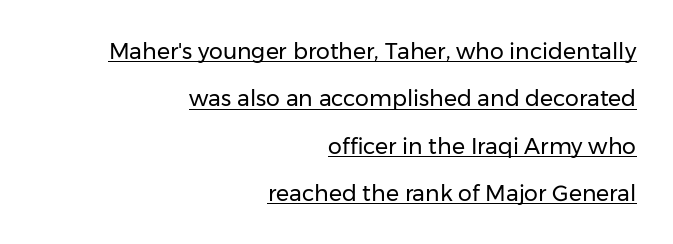
The image shows 22 px text type, upright; set right-aligned, loose line spacing (2.15x), normal letter spacing, underlined.
